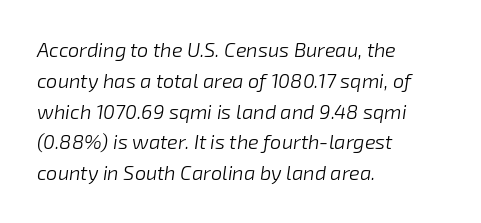
{"italic": "yes", "lean": "right", "slant_degrees": 8, "bold": "no", "underline": "no", "align": "left", "line_spacing": "normal", "line_spacing_ratio": 1.54, "letter_spacing": "normal", "letter_spacing_em": 0.0, "glyph_px": 20}
